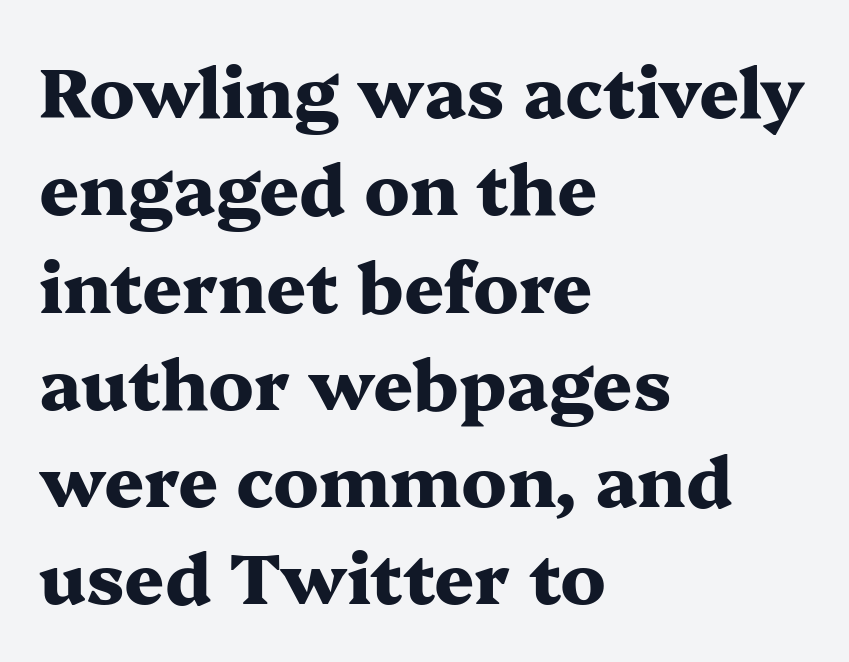
Q: Is the text bold? A: Yes.
Q: Is the text italic (slanted)? A: No, it is upright.
Q: Is the typeface a serif or a sans-serif typeface? A: Serif.
Q: Is the text underlined? A: No.
Q: How is the paragraph aligned? A: Left-aligned.
Q: Is the spacing between letters normal or unusually wide? A: Normal.
Q: Is the spacing between lines tight, normal or loose? A: Normal.
Q: Width (condensed, normal, or wide)? A: Wide.
Q: Stroke contrast? A: Medium.
Q: x-height? A: Medium.
Q: Monospaced? A: No.
